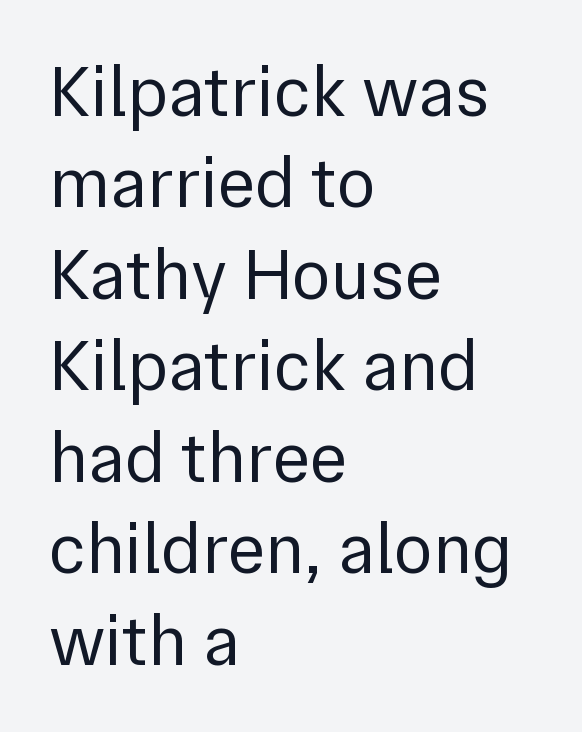
The image shows 72 px regular-weight sans-serif type, upright; set left-aligned, normal line spacing (1.27x), normal letter spacing, not underlined; a medium x-height.
